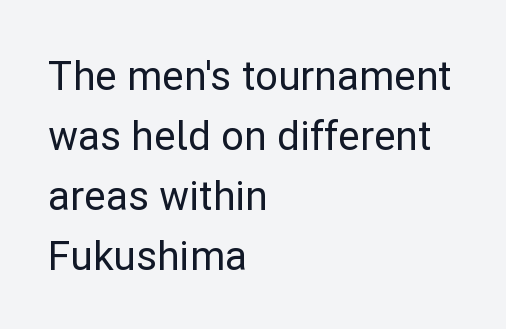
Interline gaps are of average width in this sample. Italic? Not at all — the glyphs are vertical. Each row of text sits above clean, open space. Tracking here is standard; glyphs follow each other at the usual distance. This sample uses a sans-serif face. Looks like regular typesetting: each glyph gets only the width it needs.
